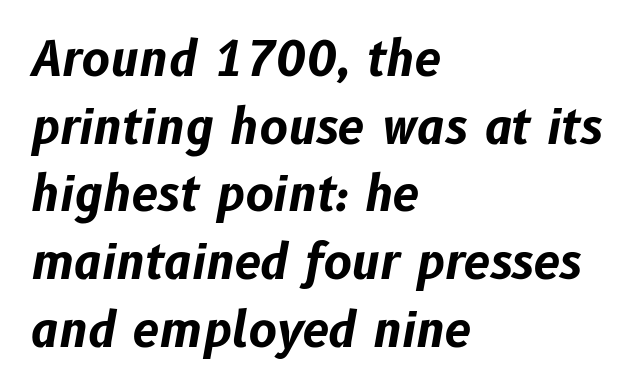
Q: Is the text bold? A: Yes.
Q: Is the text italic (slanted)? A: Yes, it leans right by about 10 degrees.
Q: Is the text underlined? A: No.
Q: How is the paragraph aligned? A: Left-aligned.
Q: Is the spacing between letters normal or unusually wide? A: Normal.
Q: Is the spacing between lines tight, normal or loose? A: Normal.
Q: Width (condensed, normal, or wide)? A: Normal.
Q: Stroke contrast? A: Low.
Q: x-height? A: Medium.
Q: Monospaced? A: No.
